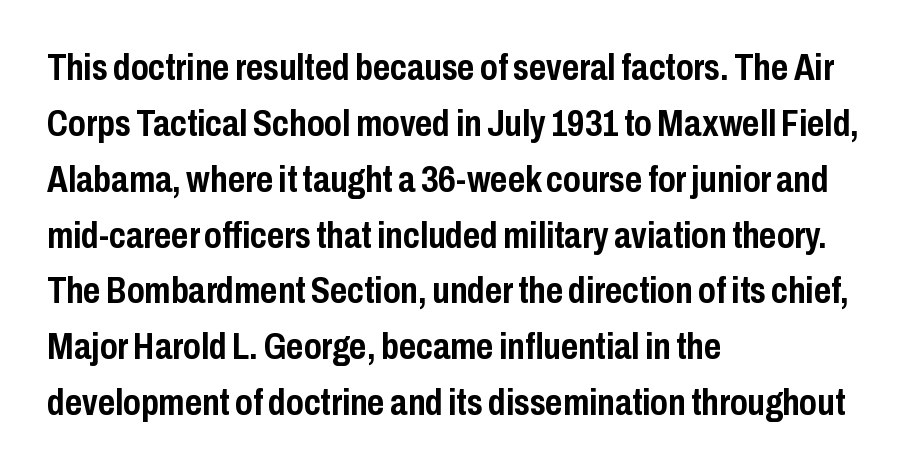
The image shows 37 px semibold, condensed sans-serif type, upright; set left-aligned, normal line spacing (1.51x), normal letter spacing, not underlined; low stroke contrast and a medium x-height.
